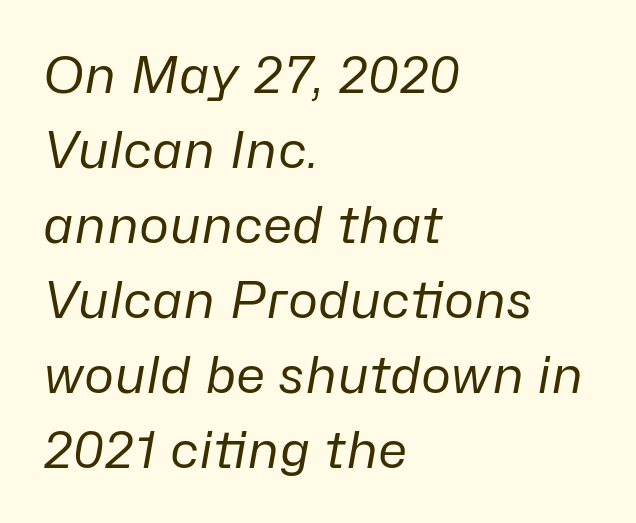
{"italic": "yes", "lean": "right", "slant_degrees": 10, "bold": "no", "weight": "regular", "width": "normal", "stroke_contrast": "low", "x_height": "medium", "monospaced": "no", "underline": "no", "align": "left", "line_spacing": "normal", "line_spacing_ratio": 1.47, "letter_spacing": "normal", "letter_spacing_em": 0.0, "glyph_px": 51}
